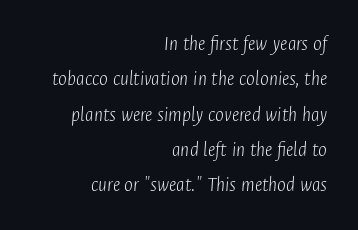
Q: Is the text bold? A: No.
Q: Is the text italic (slanted)? A: Yes, it leans right by about 4 degrees.
Q: Is the text underlined? A: No.
Q: How is the paragraph aligned? A: Right-aligned.
Q: Is the spacing between letters normal or unusually wide? A: Normal.
Q: Is the spacing between lines tight, normal or loose? A: Normal.
